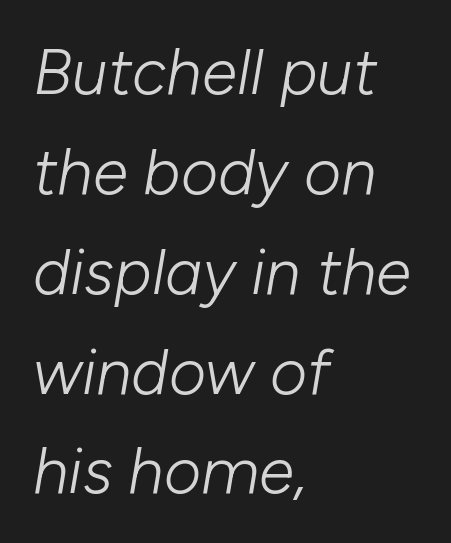
Teacher's note: observe the even left margin — that is flush-left alignment. You could not count columns in this text — the font is proportionally spaced. These lines keep a tight, regular rhythm from letter to letter. Italic: yes, the glyphs are oblique. Students, observe: this is what conventionally led text looks like.
